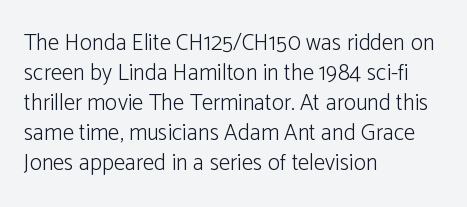
{"italic": "no", "bold": "no", "underline": "no", "align": "left", "line_spacing": "normal", "line_spacing_ratio": 1.3, "letter_spacing": "normal", "letter_spacing_em": 0.0, "glyph_px": 23}
